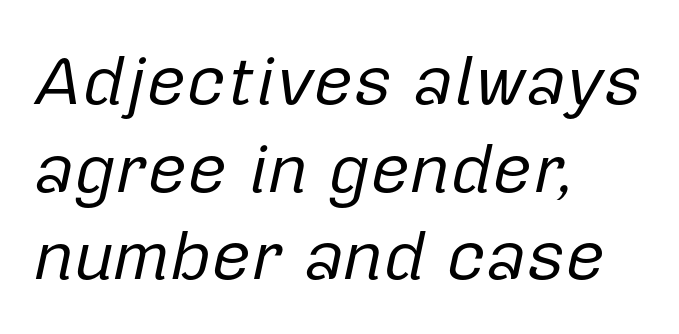
The image shows 69 px regular-weight type, italic (leaning right); set left-aligned, normal line spacing (1.27x), normal letter spacing, not underlined; low stroke contrast and a medium x-height.
